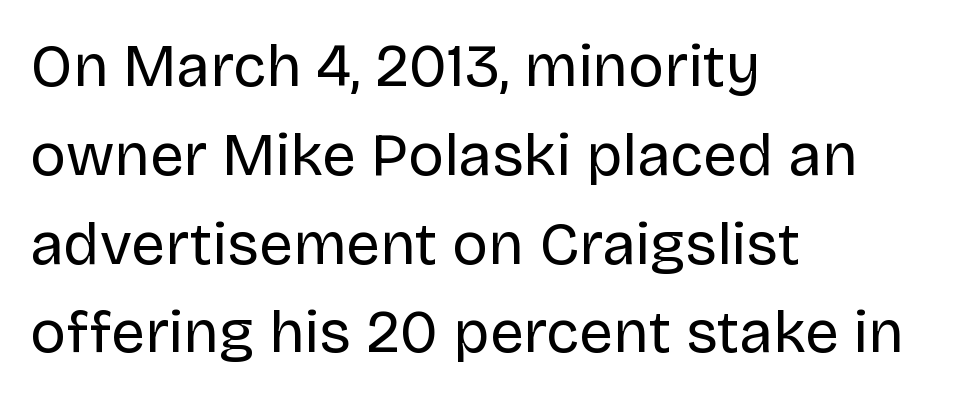
Q: Is the text bold? A: No.
Q: Is the text italic (slanted)? A: No, it is upright.
Q: Is the typeface a serif or a sans-serif typeface? A: Sans-serif.
Q: Is the text underlined? A: No.
Q: How is the paragraph aligned? A: Left-aligned.
Q: Is the spacing between letters normal or unusually wide? A: Normal.
Q: Is the spacing between lines tight, normal or loose? A: Normal.
Q: Width (condensed, normal, or wide)? A: Normal.
Q: Stroke contrast? A: Low.
Q: x-height? A: Large.
Q: Monospaced? A: No.
